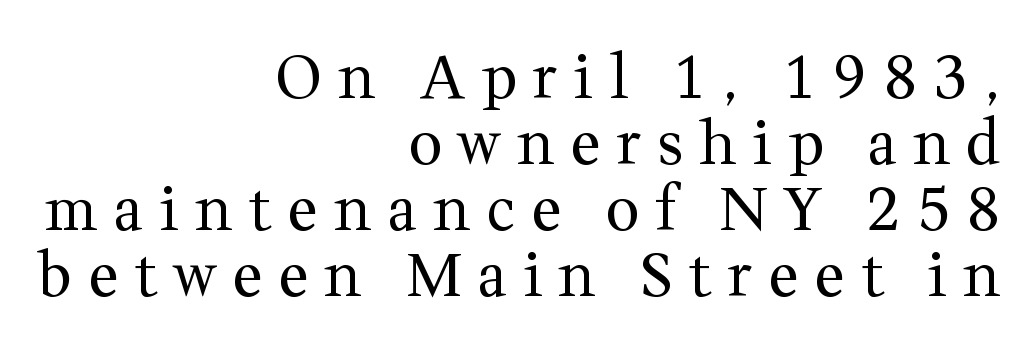
The image shows 60 px regular-weight serif type, upright; set right-aligned, tight line spacing (1.1x), unusually wide letter spacing (+0.26 em), not underlined; medium stroke contrast and a medium x-height.
